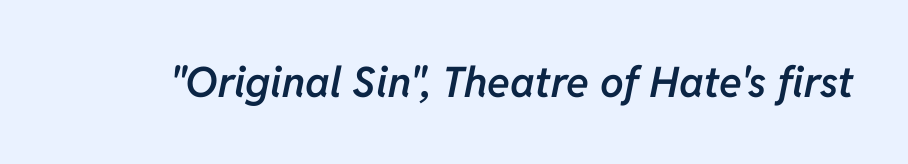
Underlining? Definitely not there. Do the characters align in a grid? No, the font is proportional. Every letter is mildly thick-stroked: semibold rather than bold. The lettering tilts uniformly, giving the passage an italic look.
